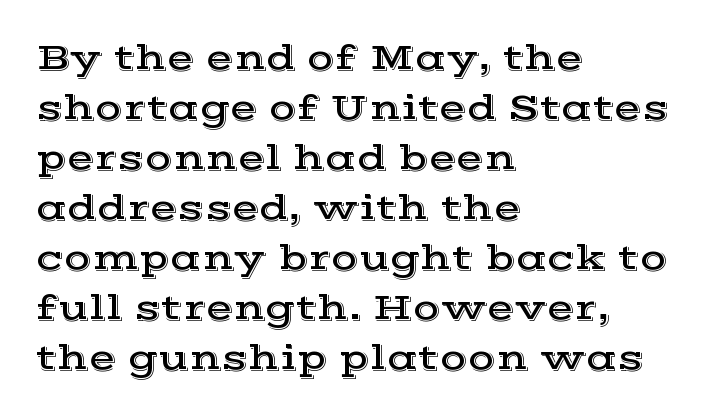
{"serif": "yes", "italic": "no", "width": "wide", "x_height": "medium", "monospaced": "no", "underline": "no", "align": "left", "line_spacing": "normal", "line_spacing_ratio": 1.39, "letter_spacing": "normal", "letter_spacing_em": 0.0, "glyph_px": 36}
